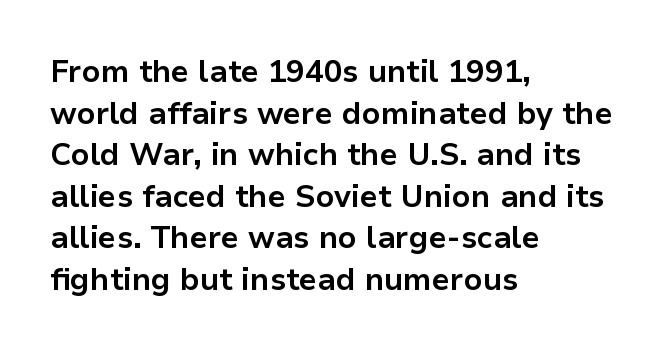
{"serif": "no", "italic": "no", "bold": "yes", "weight": "bold", "width": "normal", "stroke_contrast": "low", "x_height": "medium", "monospaced": "no", "underline": "no", "align": "left", "line_spacing": "normal", "line_spacing_ratio": 1.34, "letter_spacing": "normal", "letter_spacing_em": 0.0, "glyph_px": 31}
